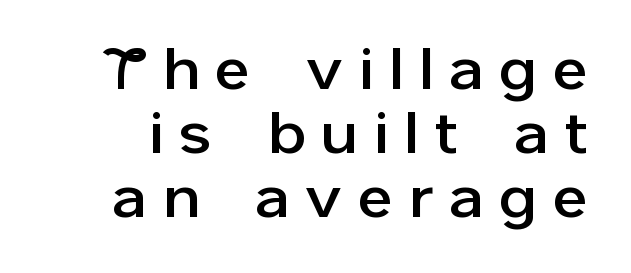
Q: Is the text italic (slanted)? A: No, it is upright.
Q: Is the typeface a serif or a sans-serif typeface? A: Sans-serif.
Q: Is the text underlined? A: No.
Q: Is the spacing between letters normal or unusually wide? A: Unusually wide.
Q: Is the spacing between lines tight, normal or loose? A: Tight.
Q: Width (condensed, normal, or wide)? A: Normal.
Q: Stroke contrast? A: Low.
Q: x-height? A: Medium.
Q: Monospaced? A: No.
